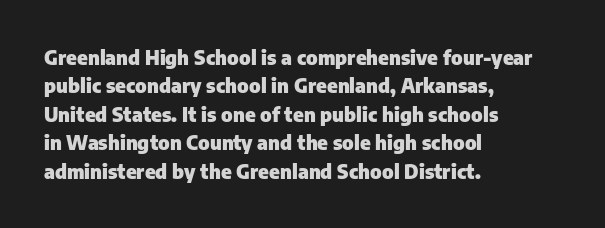
Q: Is the text bold? A: Yes.
Q: Is the text italic (slanted)? A: No, it is upright.
Q: Is the text underlined? A: No.
Q: How is the paragraph aligned? A: Left-aligned.
Q: Is the spacing between letters normal or unusually wide? A: Normal.
Q: Is the spacing between lines tight, normal or loose? A: Normal.
